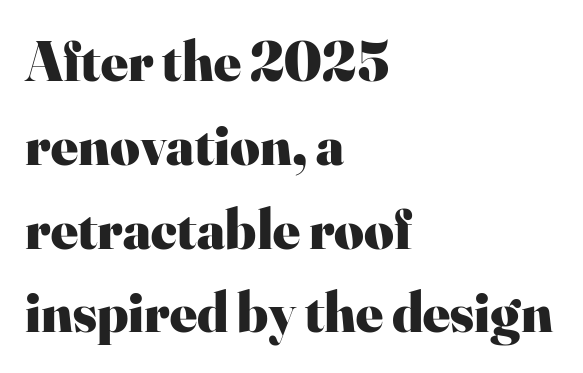
The image shows 57 px heavy serif type, upright; set left-aligned, normal line spacing (1.47x), normal letter spacing, not underlined; high stroke contrast and a small x-height.
